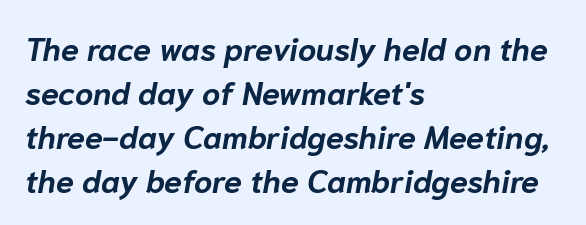
{"italic": "yes", "lean": "right", "slant_degrees": 10, "bold": "yes", "weight": "bold", "width": "normal", "stroke_contrast": "low", "x_height": "medium", "monospaced": "no", "underline": "no", "align": "left", "line_spacing": "normal", "line_spacing_ratio": 1.37, "letter_spacing": "normal", "letter_spacing_em": 0.0, "glyph_px": 32}
